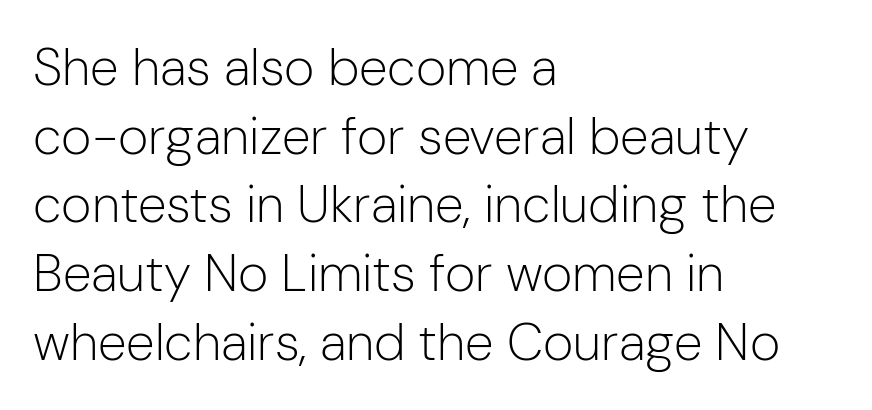
{"serif": "no", "italic": "no", "bold": "no", "weight": "light", "width": "normal", "stroke_contrast": "low", "x_height": "medium", "monospaced": "no", "underline": "no", "align": "left", "line_spacing": "normal", "line_spacing_ratio": 1.32, "letter_spacing": "normal", "letter_spacing_em": 0.0, "glyph_px": 52}
